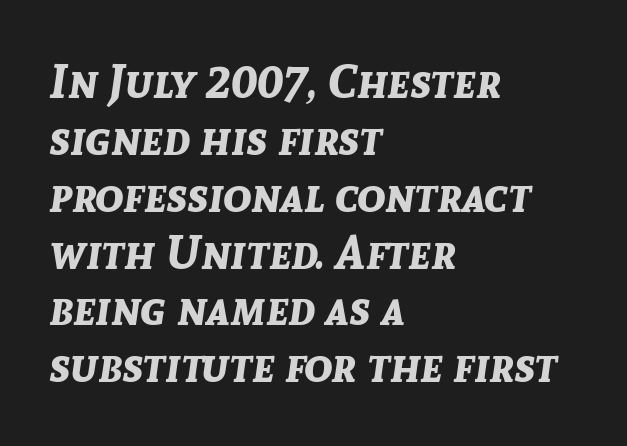
Q: Is the text bold? A: Yes.
Q: Is the text italic (slanted)? A: Yes, it leans right by about 8 degrees.
Q: Is the text underlined? A: No.
Q: How is the paragraph aligned? A: Left-aligned.
Q: Is the spacing between letters normal or unusually wide? A: Normal.
Q: Width (condensed, normal, or wide)? A: Normal.
Q: Stroke contrast? A: Low.
Q: x-height? A: Medium.
Q: Monospaced? A: No.
